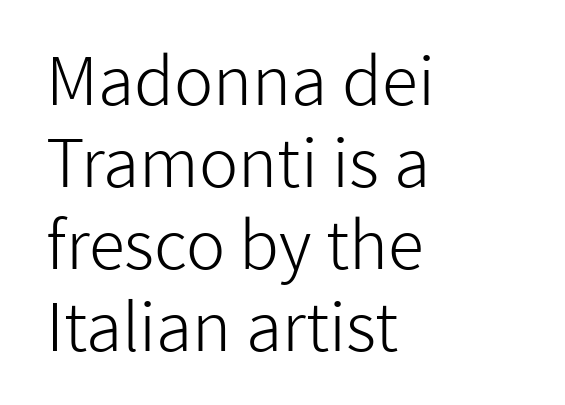
{"serif": "no", "italic": "no", "bold": "no", "weight": "light", "width": "normal", "stroke_contrast": "low", "x_height": "medium", "monospaced": "no", "underline": "no", "align": "left", "line_spacing_ratio": 1.24, "letter_spacing": "normal", "letter_spacing_em": 0.0, "glyph_px": 66}
